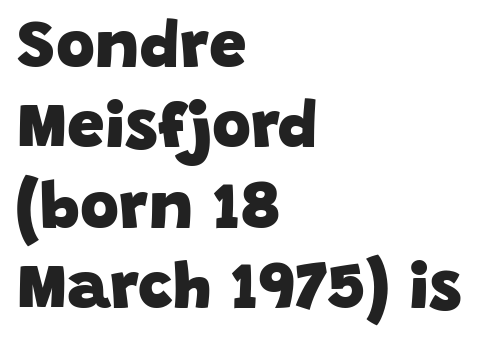
{"serif": "no", "bold": "yes", "weight": "heavy", "width": "normal", "stroke_contrast": "low", "x_height": "large", "monospaced": "no", "underline": "no", "align": "left", "line_spacing_ratio": 1.2, "letter_spacing": "normal", "letter_spacing_em": 0.0, "glyph_px": 67}
